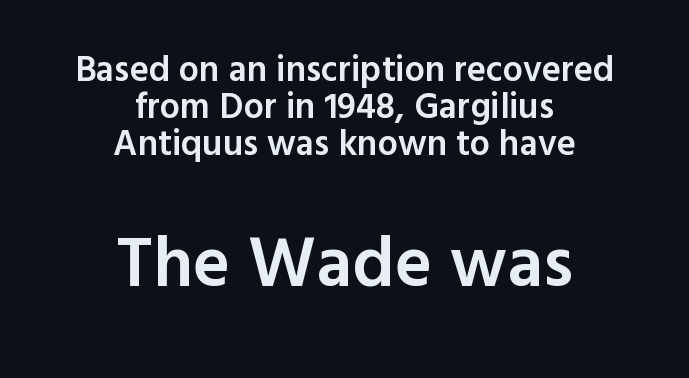
The image shows 71 px semibold sans-serif type, upright; set centered, tight line spacing (1.03x), normal letter spacing, not underlined; the second (bottom) block is 1.97x larger; a medium x-height.
